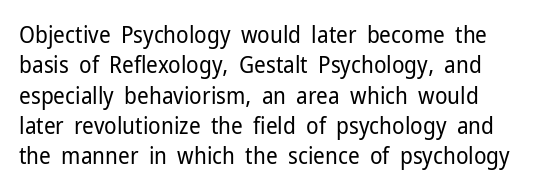
{"italic": "no", "bold": "no", "underline": "no", "line_spacing": "normal", "line_spacing_ratio": 1.32, "letter_spacing": "normal", "letter_spacing_em": 0.0, "glyph_px": 23}
